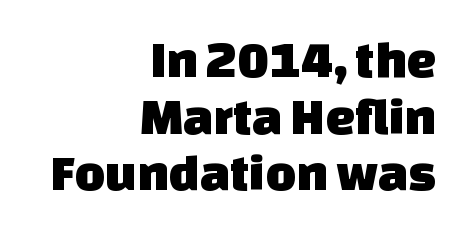
{"serif": "no", "width": "normal", "stroke_contrast": "low", "x_height": "large", "monospaced": "no", "underline": "no", "align": "right", "line_spacing": "tight", "line_spacing_ratio": 1.07, "letter_spacing": "normal", "letter_spacing_em": 0.0, "glyph_px": 53}
